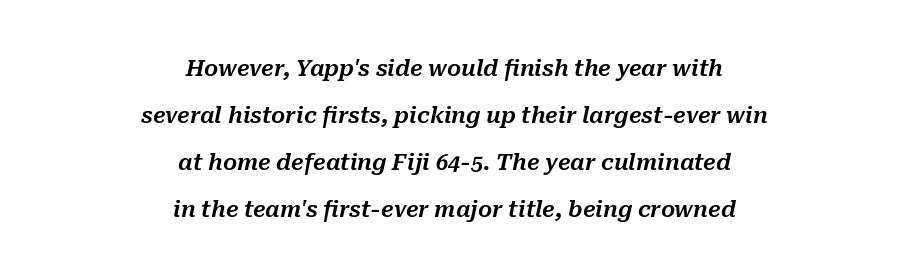
The image shows 22 px text type, italic (leaning right); set centered, loose line spacing (2.14x), normal letter spacing, not underlined.
